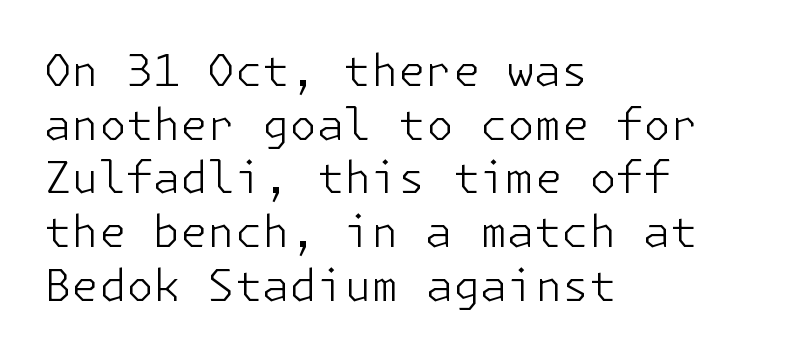
{"serif": "no", "italic": "no", "bold": "no", "weight": "light", "width": "normal", "stroke_contrast": "low", "x_height": "medium", "underline": "no", "align": "left", "line_spacing_ratio": 1.22, "letter_spacing": "normal", "letter_spacing_em": 0.0, "glyph_px": 44}
